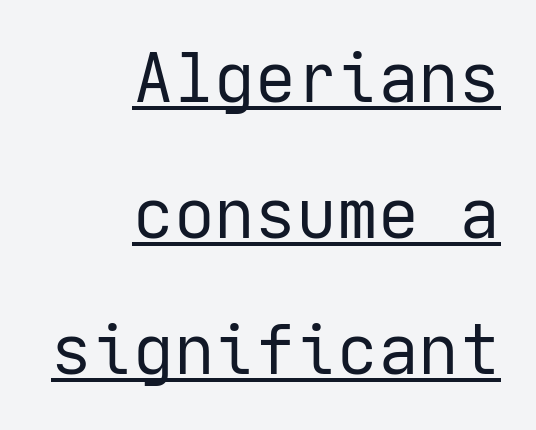
Q: Is the text bold? A: No.
Q: Is the text italic (slanted)? A: No, it is upright.
Q: Is the typeface a serif or a sans-serif typeface? A: Sans-serif.
Q: Is the text underlined? A: Yes.
Q: How is the paragraph aligned? A: Right-aligned.
Q: Is the spacing between letters normal or unusually wide? A: Normal.
Q: Is the spacing between lines tight, normal or loose? A: Loose.
Q: Width (condensed, normal, or wide)? A: Normal.
Q: Stroke contrast? A: Low.
Q: x-height? A: Medium.
